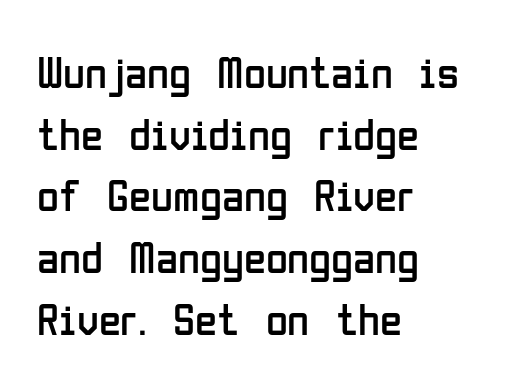
Students, note that the glyphs here touch the page at normal intervals. Does the type have serifs? No, each stem ends abruptly. Bold? No — there's no thickening of the strokes. The lines are quadded left.
